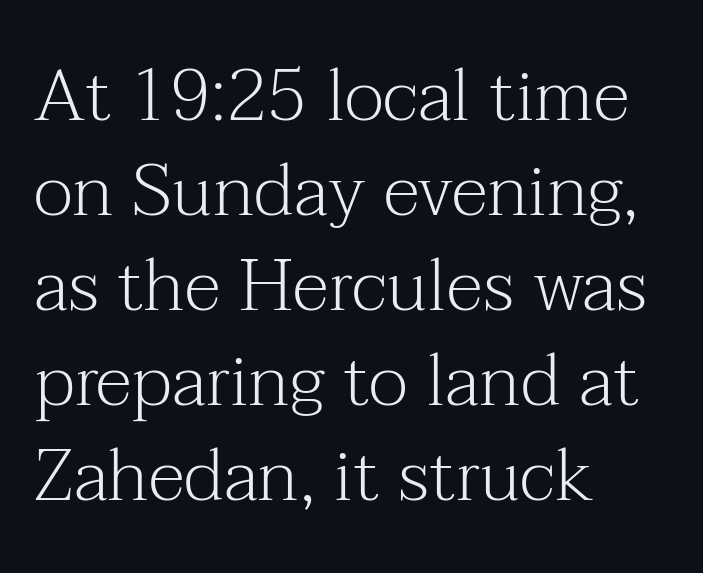
The image shows 73 px light serif type, upright; set left-aligned, normal line spacing (1.3x), normal letter spacing, not underlined; medium stroke contrast and a medium x-height.
